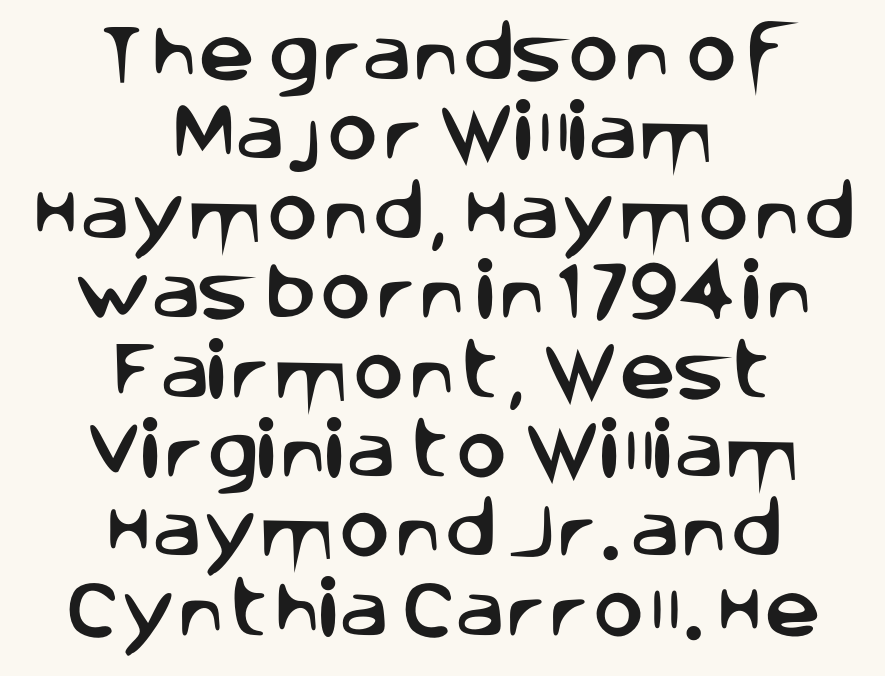
The image shows 63 px sans-serif type, upright; set centered, normal line spacing (1.26x), normal letter spacing, not underlined; low stroke contrast and a large x-height.
